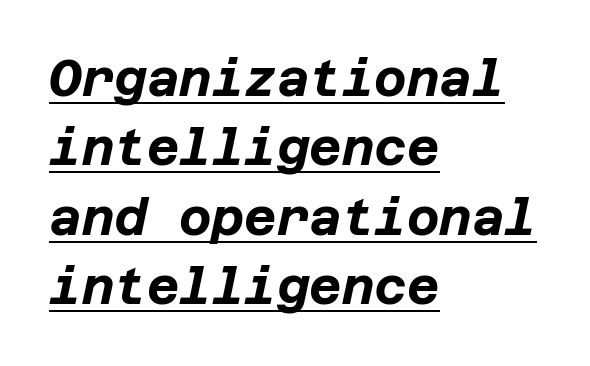
Q: Is the text bold? A: Yes.
Q: Is the text italic (slanted)? A: Yes, it leans right by about 12 degrees.
Q: Is the text underlined? A: Yes.
Q: How is the paragraph aligned? A: Left-aligned.
Q: Is the spacing between letters normal or unusually wide? A: Normal.
Q: Is the spacing between lines tight, normal or loose? A: Normal.
Q: Width (condensed, normal, or wide)? A: Normal.
Q: Stroke contrast? A: Low.
Q: x-height? A: Large.
